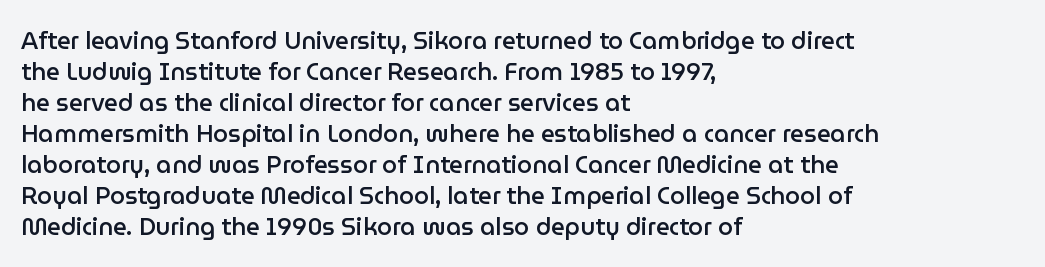
Q: Is the text bold? A: Semi-bold.
Q: Is the text italic (slanted)? A: No, it is upright.
Q: Is the text underlined? A: No.
Q: How is the paragraph aligned? A: Left-aligned.
Q: Is the spacing between letters normal or unusually wide? A: Normal.
Q: Is the spacing between lines tight, normal or loose? A: Normal.
